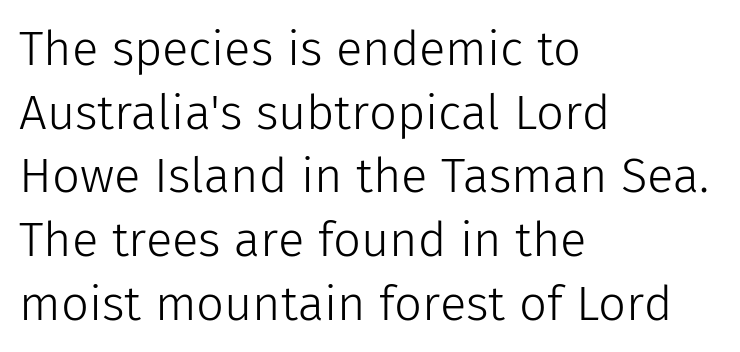
{"serif": "no", "italic": "no", "bold": "no", "weight": "light", "width": "normal", "stroke_contrast": "low", "x_height": "medium", "monospaced": "no", "underline": "no", "align": "left", "line_spacing": "normal", "line_spacing_ratio": 1.3, "letter_spacing": "normal", "letter_spacing_em": 0.0, "glyph_px": 49}
